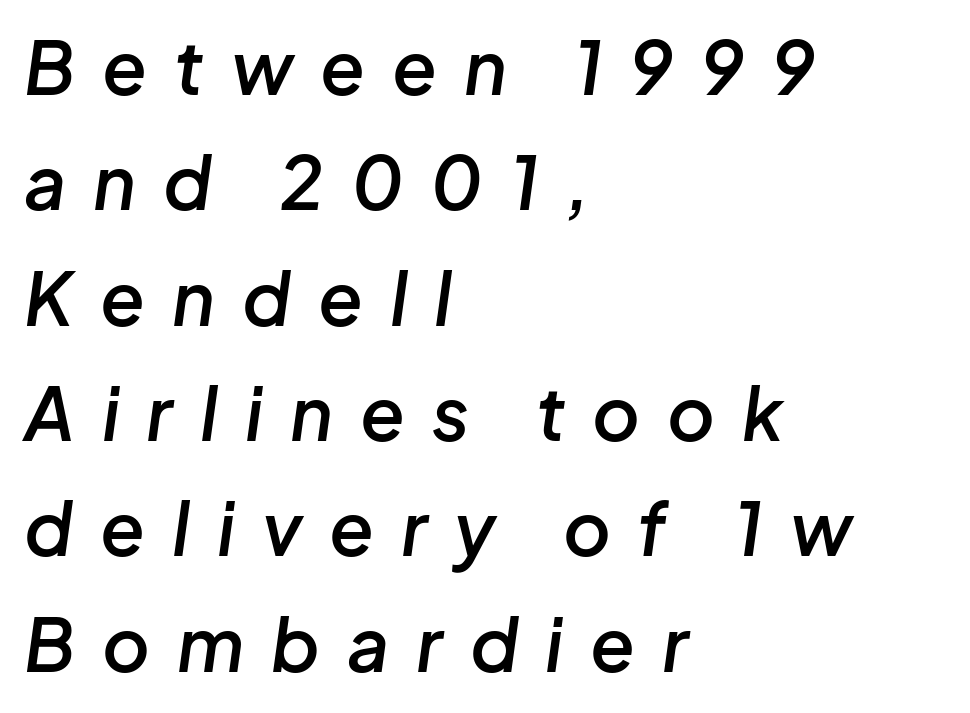
{"italic": "yes", "lean": "right", "slant_degrees": 8, "bold": "semi", "weight": "semibold", "width": "normal", "stroke_contrast": "low", "x_height": "medium", "monospaced": "no", "underline": "no", "align": "left", "line_spacing": "normal", "line_spacing_ratio": 1.58, "letter_spacing": "wide", "letter_spacing_em": 0.37, "glyph_px": 73}
